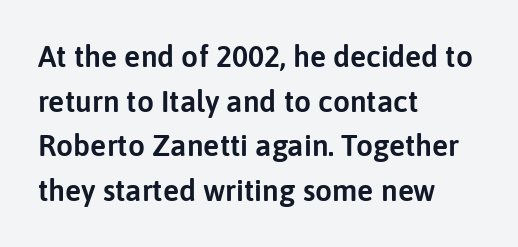
Does the copy run flush right? No — it runs flush left. A typesetter would call this leading conventional body-copy spacing. Lines of text with bare space underneath. The font family rendered here belongs to the sans-serif group. Varying glyph widths throughout — classic text-font behaviour.
